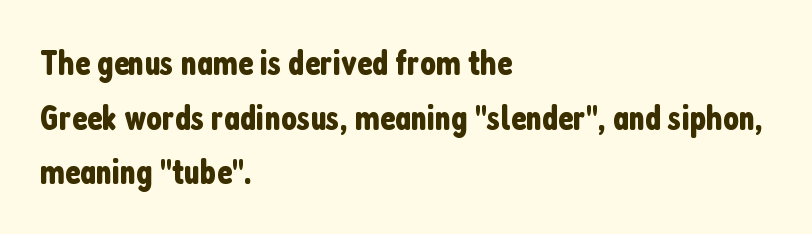
Q: Is the text italic (slanted)? A: No, it is upright.
Q: Is the typeface a serif or a sans-serif typeface? A: Sans-serif.
Q: Is the text underlined? A: No.
Q: How is the paragraph aligned? A: Left-aligned.
Q: Is the spacing between letters normal or unusually wide? A: Normal.
Q: Is the spacing between lines tight, normal or loose? A: Normal.
Q: Width (condensed, normal, or wide)? A: Condensed.
Q: Stroke contrast? A: Low.
Q: x-height? A: Medium.
Q: Monospaced? A: No.
